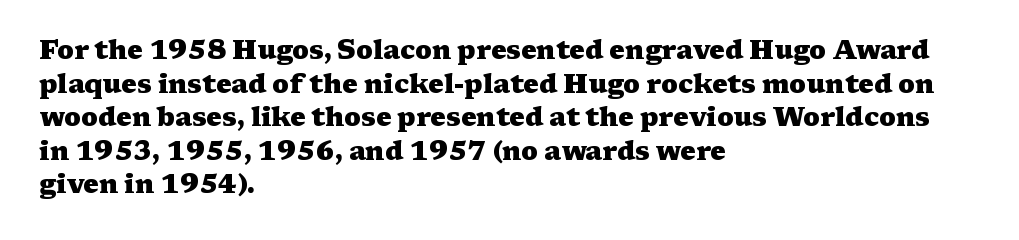
Regarding leading, the lines here are spaced in the standard way. Nothing unusual about the tracking: characters are spaced as the font intends. Clear beneath every line of the passage. The compositor pushed each line to the left boundary. Ascenders rise straight up at ninety degrees. The font is running at its bold setting.
